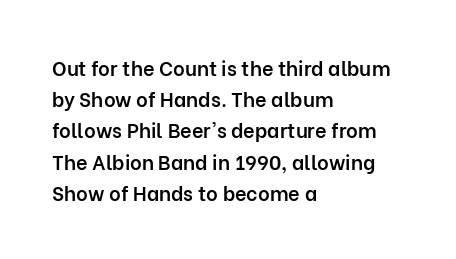
Q: Is the text bold? A: Semi-bold.
Q: Is the text italic (slanted)? A: No, it is upright.
Q: Is the text underlined? A: No.
Q: How is the paragraph aligned? A: Left-aligned.
Q: Is the spacing between letters normal or unusually wide? A: Normal.
Q: Is the spacing between lines tight, normal or loose? A: Normal.
